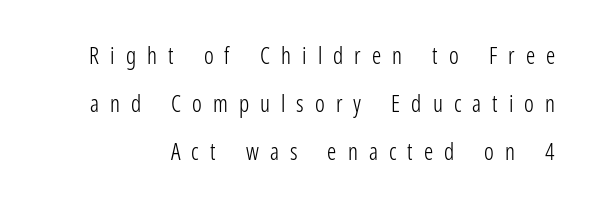
Q: Is the text bold? A: No.
Q: Is the text italic (slanted)? A: No, it is upright.
Q: Is the text underlined? A: No.
Q: Is the spacing between letters normal or unusually wide? A: Unusually wide.
Q: Is the spacing between lines tight, normal or loose? A: Loose.
